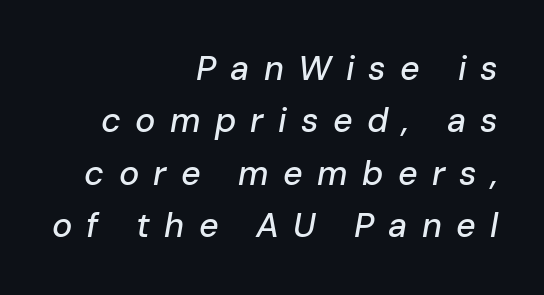
Q: Is the text italic (slanted)? A: Yes, it leans right by about 10 degrees.
Q: Is the text underlined? A: No.
Q: How is the paragraph aligned? A: Right-aligned.
Q: Is the spacing between letters normal or unusually wide? A: Unusually wide.
Q: Is the spacing between lines tight, normal or loose? A: Normal.
Q: Width (condensed, normal, or wide)? A: Normal.
Q: Stroke contrast? A: Low.
Q: x-height? A: Medium.
Q: Monospaced? A: No.
